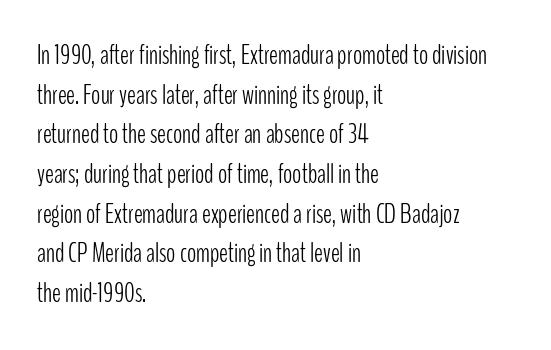
Q: Is the text bold? A: No.
Q: Is the text italic (slanted)? A: No, it is upright.
Q: Is the text underlined? A: No.
Q: How is the paragraph aligned? A: Left-aligned.
Q: Is the spacing between letters normal or unusually wide? A: Normal.
Q: Is the spacing between lines tight, normal or loose? A: Normal.
